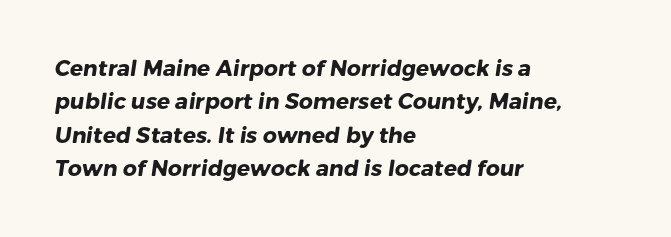
Caption: multi-line text, flush left, ragged right. A clean baseline with only descenders dipping below it. Inter-character spacing is left at the font's built-in metrics. Set as a true bold cut, around the 700 mark. The designer left line spacing at the default.
